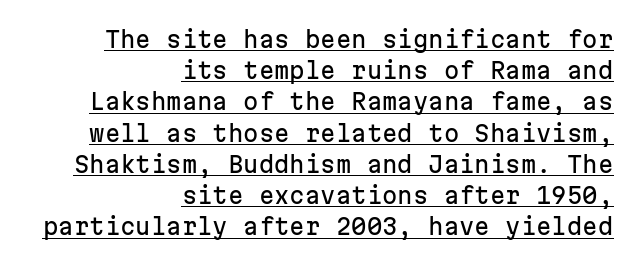
{"italic": "no", "underline": "yes", "align": "right", "line_spacing": "normal", "line_spacing_ratio": 1.42, "letter_spacing": "normal", "letter_spacing_em": 0.0, "glyph_px": 22}
